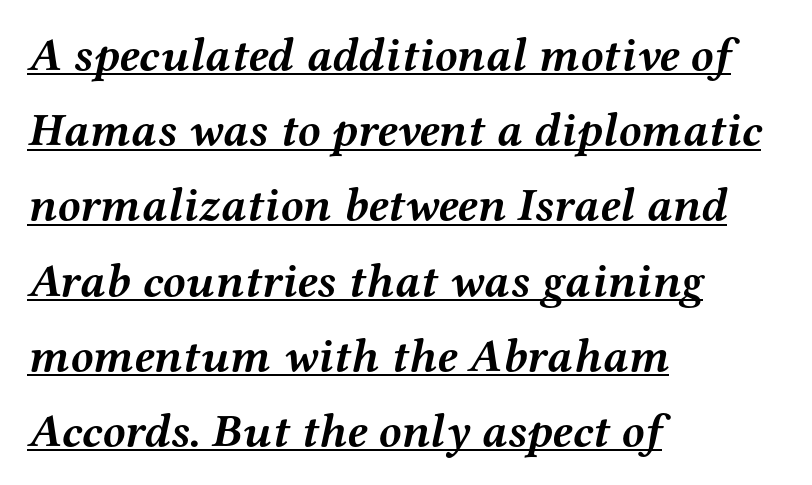
The image shows 47 px semibold, wide serif type, italic (leaning right); set left-aligned, normal line spacing (1.6x), normal letter spacing, underlined; medium stroke contrast and a medium x-height.
